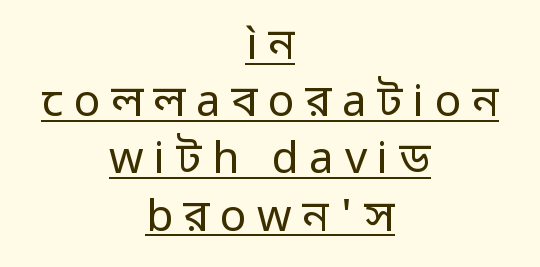
The image shows 44 px regular-weight sans-serif type, upright; set centered, normal line spacing (1.3x), unusually wide letter spacing (+0.24 em), underlined; low stroke contrast and a medium x-height.
